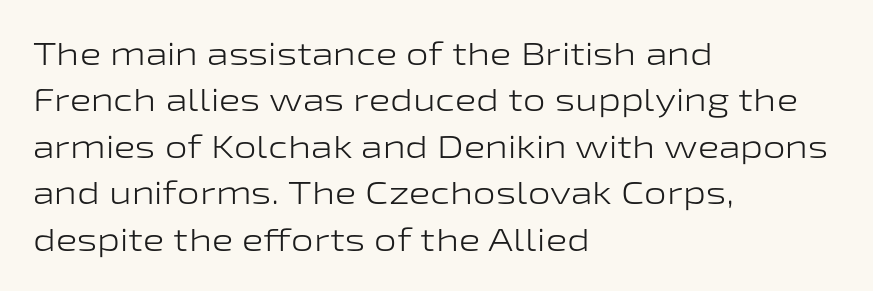
Has an underline been added? It has not. Leading matches the norm, producing a regular column. You could not count columns in this text — the font is proportionally spaced. Does the copy run flush right? No — it runs flush left. Summary of weight: not heavy and not bold. The letters carry no serifs — their stems end cleanly without finishing strokes.
